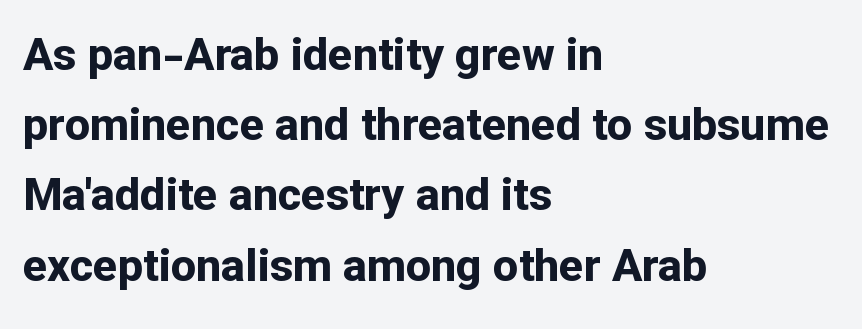
{"serif": "no", "italic": "no", "bold": "yes", "weight": "bold", "width": "normal", "stroke_contrast": "low", "x_height": "medium", "monospaced": "no", "underline": "no", "align": "left", "line_spacing": "normal", "line_spacing_ratio": 1.56, "letter_spacing": "normal", "letter_spacing_em": 0.0, "glyph_px": 45}
